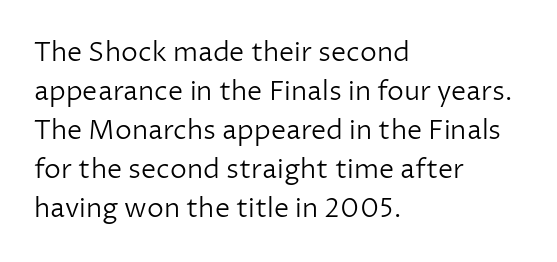
Nothing heavy about these letters — not bold at all. The block of text has a typical density, with ordinary space between rows. Posture: straight, roman, zero tilt. Quick note: underline off. The letterforms sit shoulder to shoulder at normal distance.
